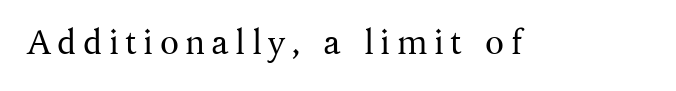
{"serif": "yes", "italic": "no", "bold": "no", "weight": "regular", "width": "normal", "stroke_contrast": "medium", "x_height": "medium", "monospaced": "no", "underline": "no", "glyph_px": 35}
